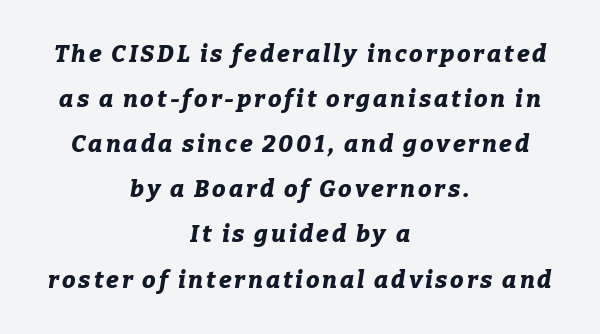
{"italic": "yes", "lean": "right", "slant_degrees": 9, "bold": "yes", "underline": "no", "align": "center", "line_spacing_ratio": 1.88, "glyph_px": 24}
